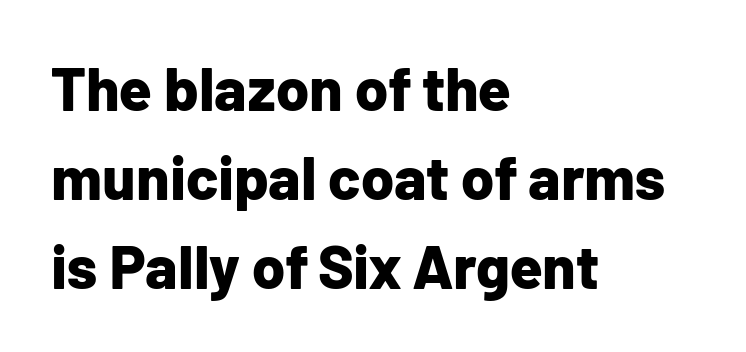
How are the letters spaced? Ordinarily, with no added tracking. Check the space under the baseline: it is left empty. I'd call this a sans setting — the letters go barefoot. Character widths vary here, with narrow letters taking less room than wide ones. Heavy, bold letterforms.
